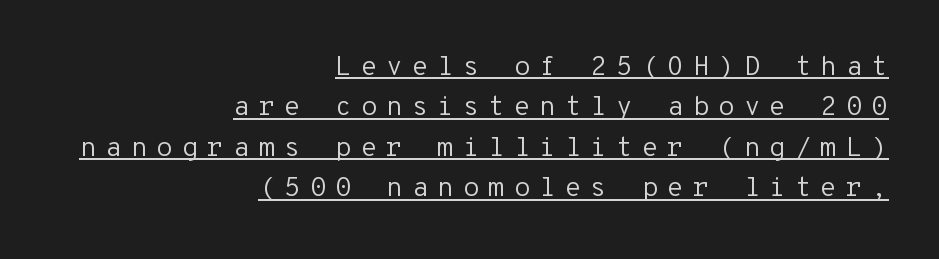
Somebody hit Ctrl+U on this one — the words are underlined. Quick note: interline space is typical. The gaps between neighbouring characters are conspicuously large. Reading down the block, your eye finds every line finishing at a fixed right position. Is the stroke heavy? The answer is a plain regular-or-lighter.
